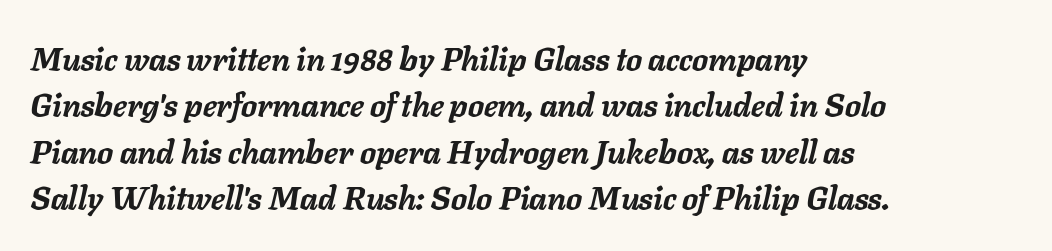
{"italic": "yes", "lean": "right", "slant_degrees": 11, "bold": "yes", "weight": "semibold", "width": "normal", "stroke_contrast": "low", "x_height": "medium", "monospaced": "no", "underline": "no", "align": "left", "line_spacing": "normal", "line_spacing_ratio": 1.45, "letter_spacing": "normal", "letter_spacing_em": 0.0, "glyph_px": 32}
